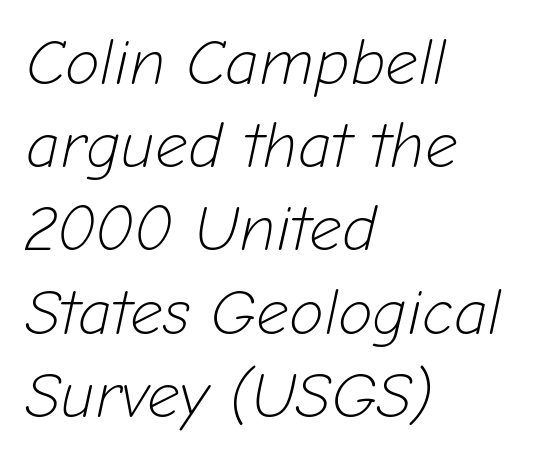
{"italic": "yes", "lean": "right", "slant_degrees": 12, "bold": "no", "weight": "light", "width": "normal", "stroke_contrast": "low", "x_height": "medium", "monospaced": "no", "underline": "no", "align": "left", "line_spacing": "normal", "line_spacing_ratio": 1.3, "letter_spacing": "normal", "letter_spacing_em": 0.0, "glyph_px": 64}
